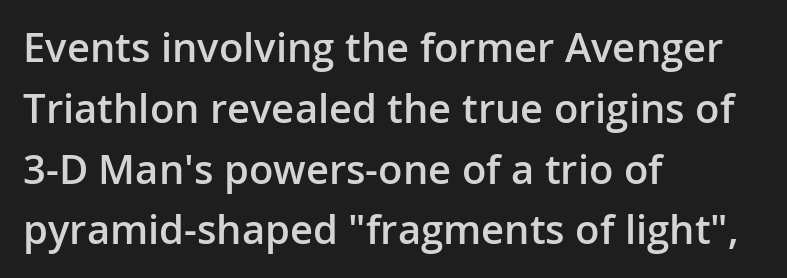
The image shows 40 px semibold sans-serif type, upright; set left-aligned, normal line spacing (1.52x), normal letter spacing, not underlined; low stroke contrast and a medium x-height.
